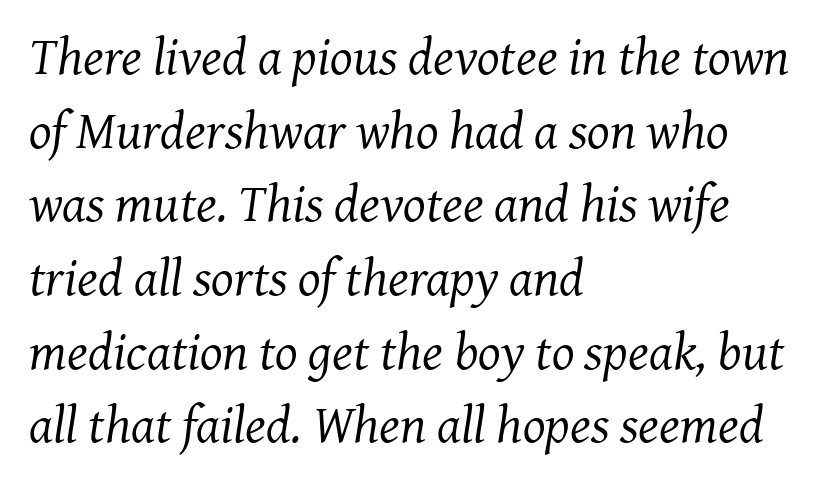
The image shows 53 px regular-weight serif type, italic (leaning right); set left-aligned, normal line spacing (1.39x), normal letter spacing, not underlined; medium stroke contrast and a medium x-height.
